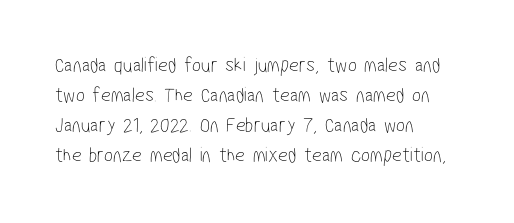
The image shows 21 px text type; set left-aligned, normal line spacing (1.43x), normal letter spacing, not underlined.
